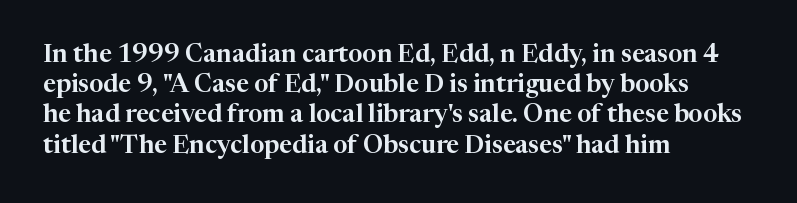
The image shows 25 px text type, upright; set left-aligned, line spacing 1.21x, normal letter spacing, not underlined.
